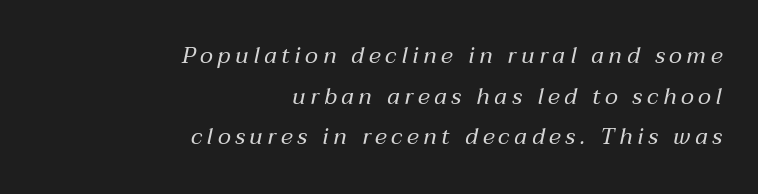
Q: Is the text bold? A: No.
Q: Is the text italic (slanted)? A: Yes, it leans right by about 12 degrees.
Q: Is the text underlined? A: No.
Q: How is the paragraph aligned? A: Right-aligned.
Q: Is the spacing between letters normal or unusually wide? A: Unusually wide.
